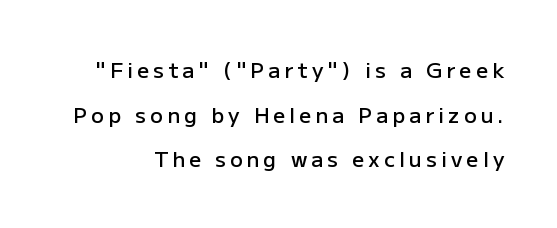
Q: Is the text bold? A: Semi-bold.
Q: Is the text italic (slanted)? A: No, it is upright.
Q: Is the text underlined? A: No.
Q: Is the spacing between letters normal or unusually wide? A: Unusually wide.
Q: Is the spacing between lines tight, normal or loose? A: Loose.
